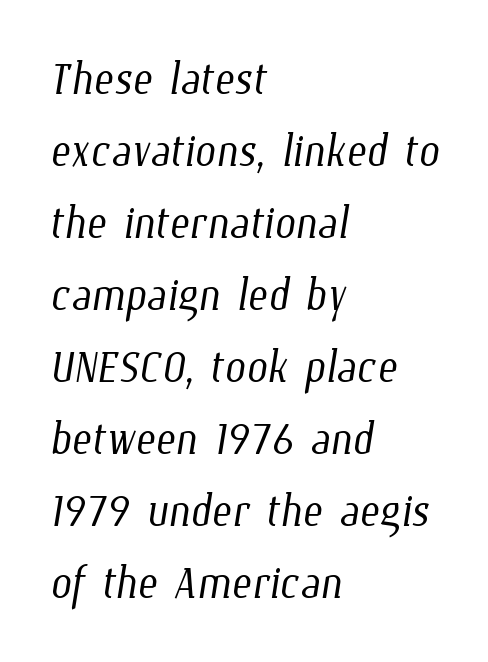
This sample has the flowing, uneven cadence of proportional lettering. Look at the tracking — it's just the regular setting, nothing added. Check under the words: just untouched page. Summary of weight: not heavy and not bold. The rendering anchors every line to the left-hand side.
